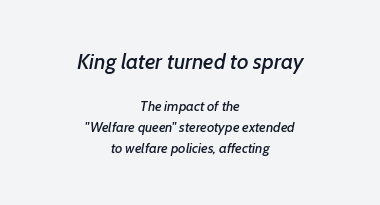
The image shows 22 px text type, italic (leaning right); set centered, normal line spacing (1.49x), normal letter spacing, not underlined; the first (top) block is 1.57x larger.
